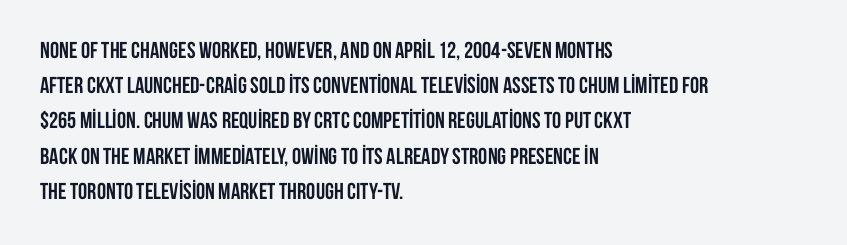
{"italic": "no", "bold": "yes", "underline": "no", "align": "left", "line_spacing": "normal", "line_spacing_ratio": 1.53, "letter_spacing": "normal", "letter_spacing_em": 0.0, "glyph_px": 23}
